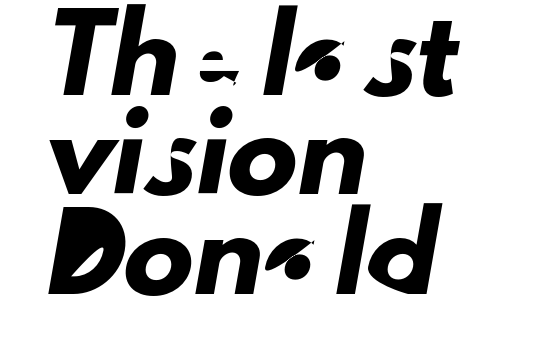
{"serif": "no", "width": "normal", "stroke_contrast": "low", "x_height": "small", "monospaced": "no", "underline": "no", "align": "left", "line_spacing": "normal", "line_spacing_ratio": 1.42, "letter_spacing": "normal", "letter_spacing_em": 0.0, "glyph_px": 70}
